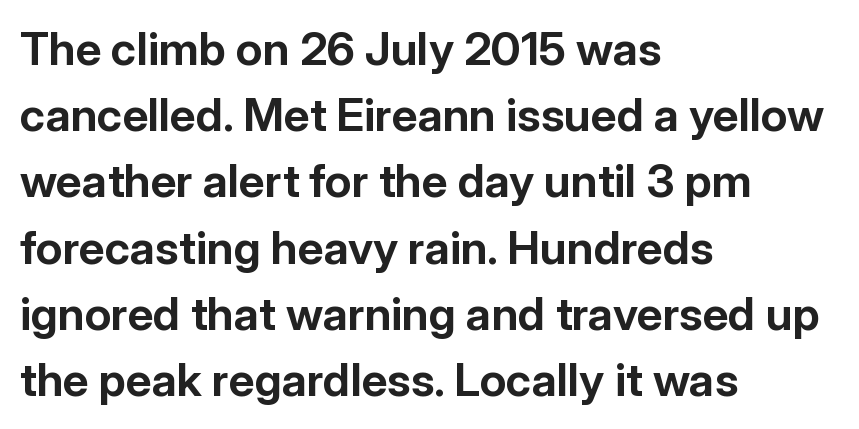
{"serif": "no", "italic": "no", "bold": "yes", "weight": "bold", "width": "normal", "stroke_contrast": "low", "x_height": "medium", "monospaced": "no", "underline": "no", "align": "left", "line_spacing": "normal", "line_spacing_ratio": 1.44, "letter_spacing": "normal", "letter_spacing_em": 0.0, "glyph_px": 46}
